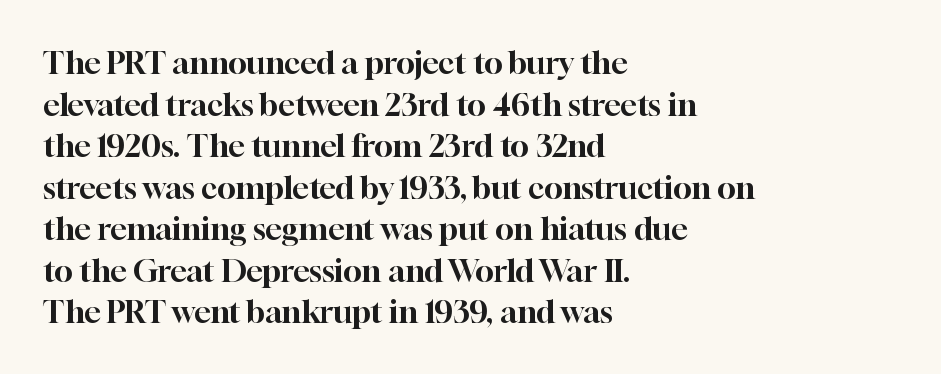
Q: Is the text italic (slanted)? A: No, it is upright.
Q: Is the typeface a serif or a sans-serif typeface? A: Serif.
Q: Is the text underlined? A: No.
Q: How is the paragraph aligned? A: Left-aligned.
Q: Is the spacing between letters normal or unusually wide? A: Normal.
Q: Is the spacing between lines tight, normal or loose? A: Normal.
Q: Width (condensed, normal, or wide)? A: Normal.
Q: Stroke contrast? A: High.
Q: x-height? A: Medium.
Q: Monospaced? A: No.
